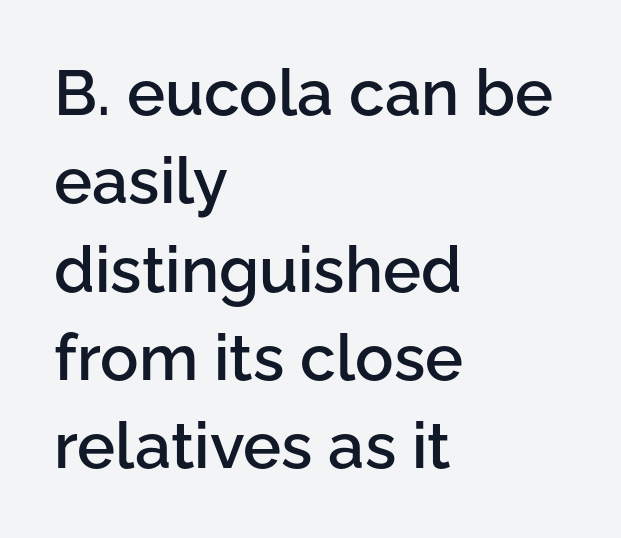
Glyph-to-glyph distance matches everyday printed text. Compared with typical paragraphs, the rows here are spaced about the same. I'd call this a sans setting — the letters go barefoot. Underline: absent.
